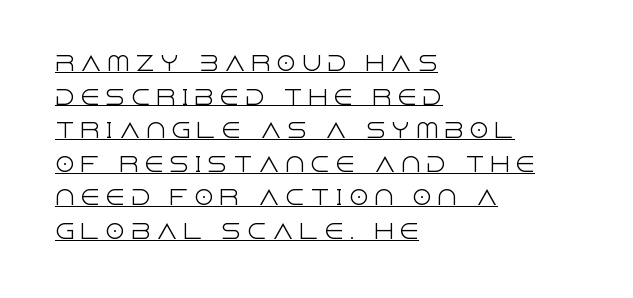
Q: Is the text bold? A: No.
Q: Is the text italic (slanted)? A: No, it is upright.
Q: Is the text underlined? A: Yes.
Q: How is the paragraph aligned? A: Left-aligned.
Q: Is the spacing between letters normal or unusually wide? A: Unusually wide.
Q: Is the spacing between lines tight, normal or loose? A: Normal.
